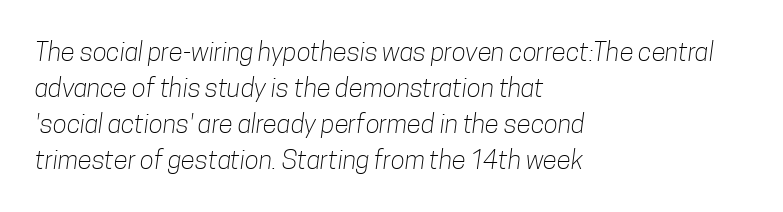
Q: Is the text bold? A: No.
Q: Is the text underlined? A: No.
Q: How is the paragraph aligned? A: Left-aligned.
Q: Is the spacing between letters normal or unusually wide? A: Normal.
Q: Is the spacing between lines tight, normal or loose? A: Normal.
